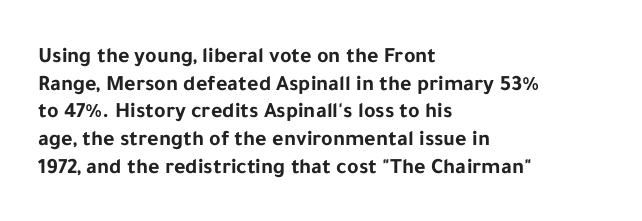
These words are printed bold, with thick strokes throughout. The string is rendered with underlining switched off. What's the leading like? Ordinary, nothing unusual. Tracking value appears to be zero — textbook default spacing. This rendering uses left alignment, leaving the right contour irregular. Every stem runs plumb, perpendicular to the baseline.
